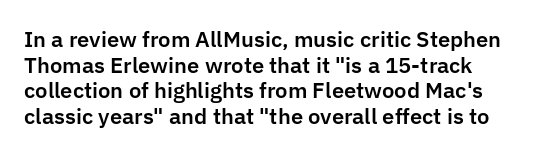
The image shows 21 px text type, upright; set line spacing 1.22x, normal letter spacing, not underlined.
